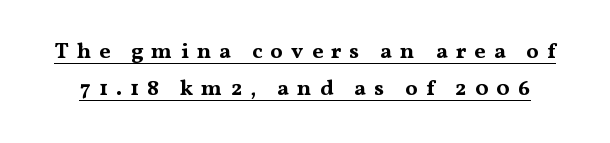
{"italic": "no", "bold": "yes", "underline": "yes", "line_spacing": "normal", "line_spacing_ratio": 1.69, "letter_spacing": "wide", "letter_spacing_em": 0.37, "glyph_px": 22}
